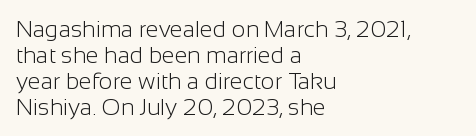
Q: Is the text bold? A: No.
Q: Is the text italic (slanted)? A: No, it is upright.
Q: Is the text underlined? A: No.
Q: How is the paragraph aligned? A: Left-aligned.
Q: Is the spacing between letters normal or unusually wide? A: Normal.
Q: Is the spacing between lines tight, normal or loose? A: Tight.
